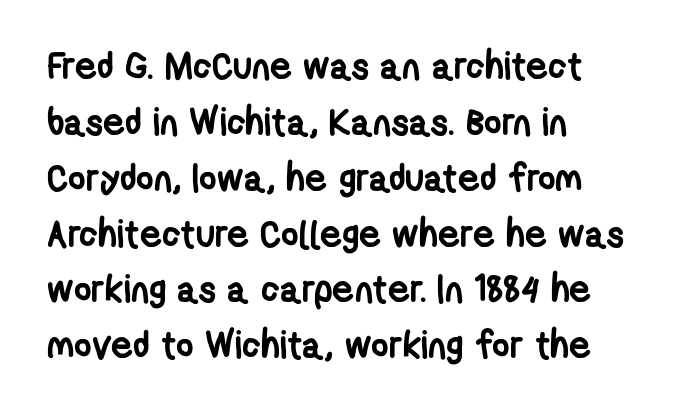
The image shows 38 px semibold, condensed sans-serif type; set left-aligned, normal line spacing (1.47x), normal letter spacing, not underlined; low stroke contrast and a medium x-height.
